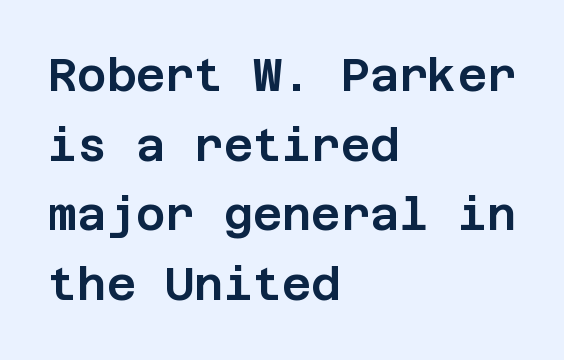
{"serif": "no", "italic": "no", "width": "normal", "stroke_contrast": "low", "x_height": "large", "underline": "no", "align": "left", "line_spacing": "normal", "line_spacing_ratio": 1.55, "letter_spacing": "normal", "letter_spacing_em": 0.0, "glyph_px": 45}
